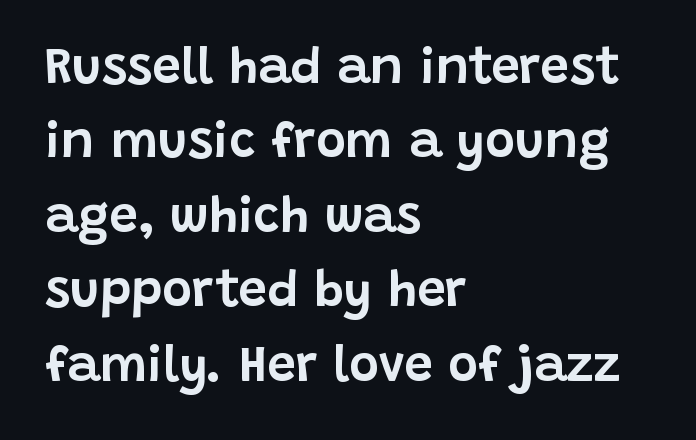
Horizontal bands of white between lines are of average thickness. Nobody drew a line under any word here. Regarding serifs, this sample does without them. Style check: upright. If you drew a ruler down the left edge, every line would touch it. Do the characters align in a grid? No, the font is proportional.
